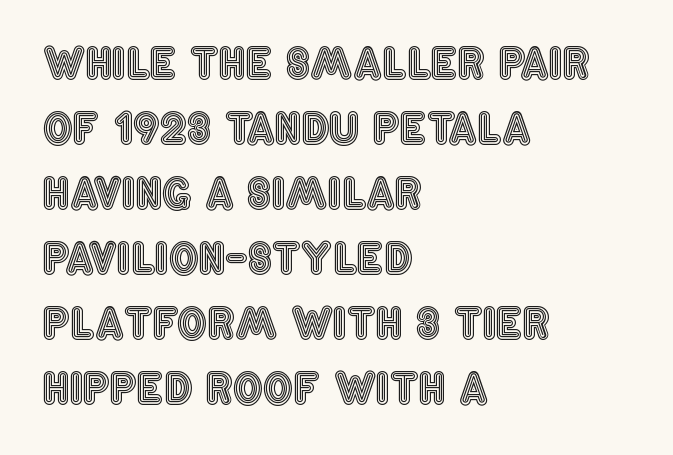
Q: Is the text italic (slanted)? A: No, it is upright.
Q: Is the text underlined? A: No.
Q: How is the paragraph aligned? A: Left-aligned.
Q: Is the spacing between letters normal or unusually wide? A: Normal.
Q: Is the spacing between lines tight, normal or loose? A: Normal.
Q: Width (condensed, normal, or wide)? A: Condensed.
Q: x-height? A: Large.
Q: Monospaced? A: No.
